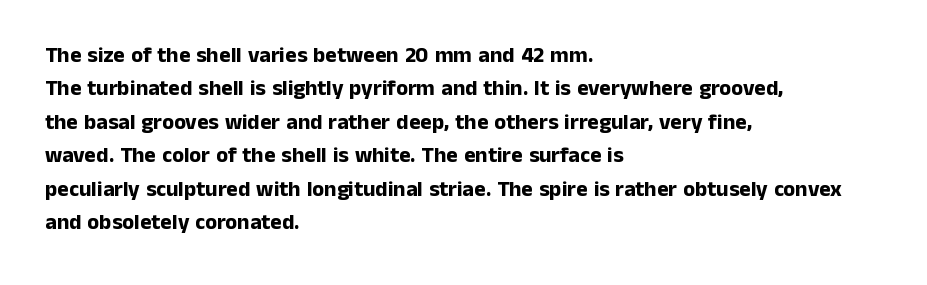
{"italic": "no", "bold": "yes", "underline": "no", "align": "left", "line_spacing": "normal", "line_spacing_ratio": 1.52, "letter_spacing": "normal", "letter_spacing_em": 0.0, "glyph_px": 22}
